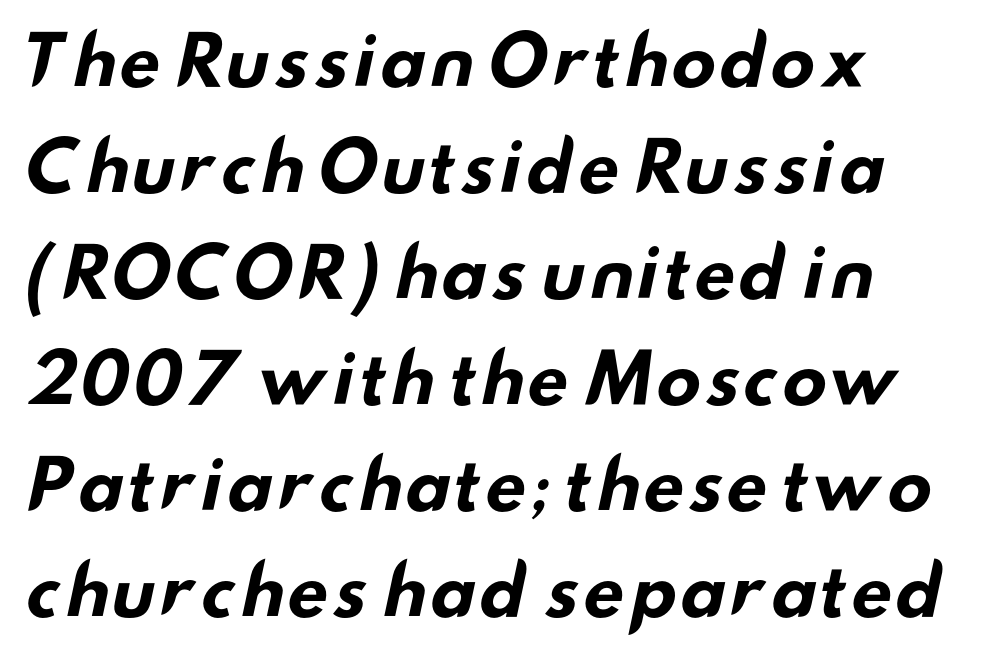
The image shows 68 px bold, wide sans-serif type; set left-aligned, normal line spacing (1.56x), normal letter spacing, not underlined; low stroke contrast and a small x-height.
